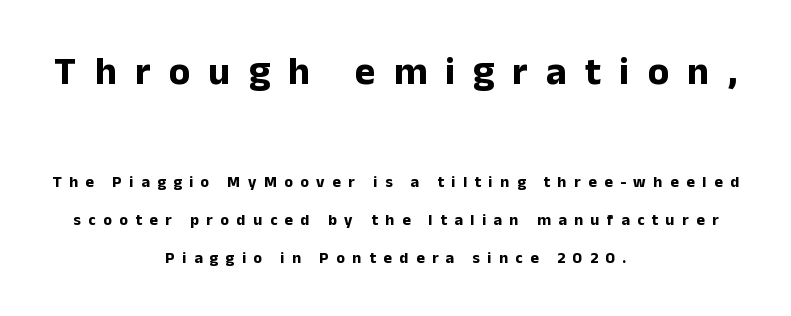
The image shows 39 px bold sans-serif type, upright; set centered, loose line spacing (2.38x), unusually wide letter spacing (+0.47 em), not underlined; the first (top) block is 2.44x larger; low stroke contrast and a medium x-height.
